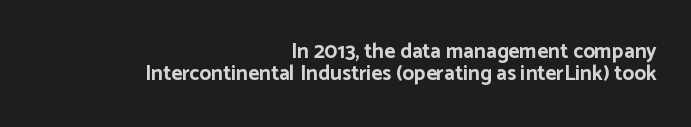
Q: Is the text bold? A: Yes.
Q: Is the text italic (slanted)? A: No, it is upright.
Q: Is the text underlined? A: No.
Q: How is the paragraph aligned? A: Right-aligned.
Q: Is the spacing between letters normal or unusually wide? A: Normal.
Q: Is the spacing between lines tight, normal or loose? A: Tight.
